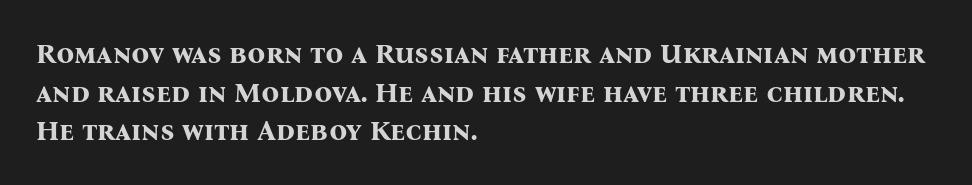
This sample uses plain, unmodified letter spacing. Whoever set this chose a conventional vertical rhythm. The typesetter chose a ragged-right arrangement here. A typesetter would call this proportional, since set widths differ per character.
